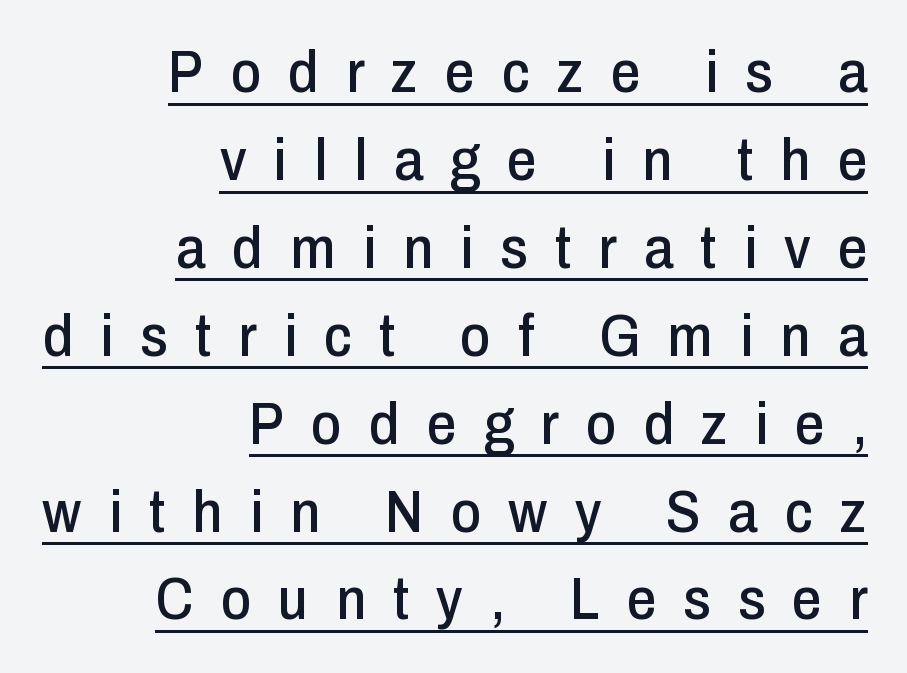
Q: Is the text italic (slanted)? A: No, it is upright.
Q: Is the typeface a serif or a sans-serif typeface? A: Sans-serif.
Q: Is the text underlined? A: Yes.
Q: How is the paragraph aligned? A: Right-aligned.
Q: Is the spacing between letters normal or unusually wide? A: Unusually wide.
Q: Is the spacing between lines tight, normal or loose? A: Normal.
Q: Width (condensed, normal, or wide)? A: Condensed.
Q: Stroke contrast? A: Low.
Q: x-height? A: Medium.
Q: Monospaced? A: No.
